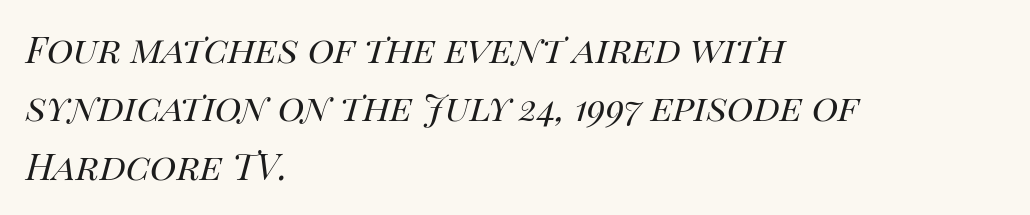
The image shows 45 px regular-weight type, italic (leaning right); set left-aligned, normal line spacing (1.3x), normal letter spacing, not underlined; high stroke contrast and a large x-height.
